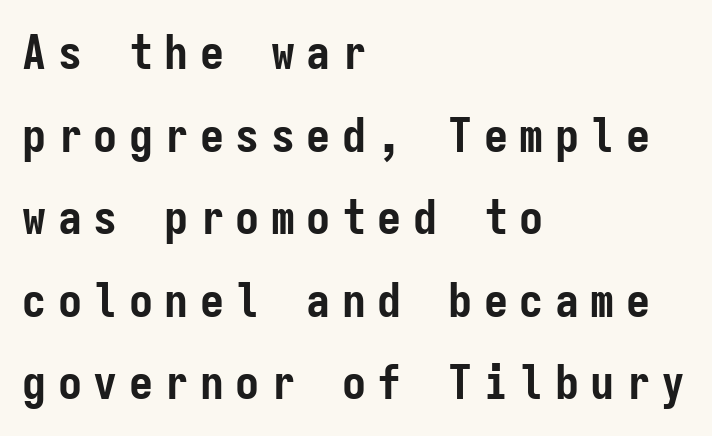
The image shows 48 px semibold, condensed sans-serif type, upright, monospaced; set left-aligned, line spacing 1.72x, unusually wide letter spacing (+0.24 em), not underlined; low stroke contrast and a medium x-height.
